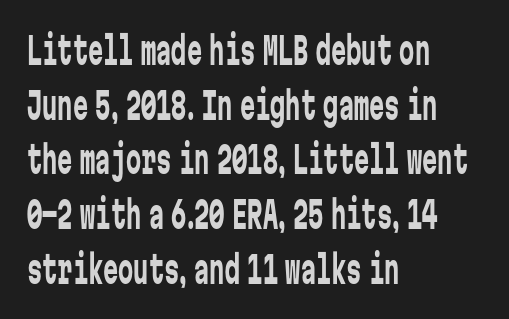
The rendering anchors every line to the left-hand side. Each word holds together tightly as a unit, with standard inter-letter gaps. Compared with a typical body face, this is equally light or lighter still. The typeface chosen for these lines omits serifs. The specimen reads as upright at a glance.
